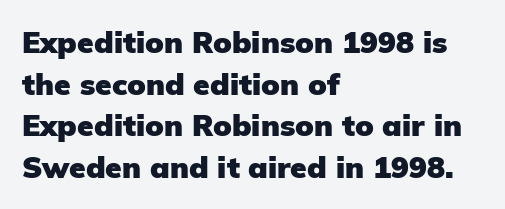
The image shows 30 px heavy sans-serif type, upright; set left-aligned, normal line spacing (1.39x), normal letter spacing, not underlined; low stroke contrast and a medium x-height.
